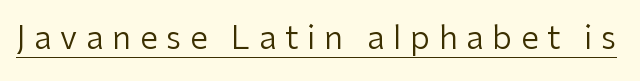
Posture: vertical. The lettering is marked with a stroke running underneath it. Varying glyph widths throughout — classic text-font behaviour. This rendering employs a face without finishing strokes, i.e., a sans-serif. Observe the wide spacing: letters keep a clear distance from each other. Compared with a typical body face, this is equally light or lighter still.
